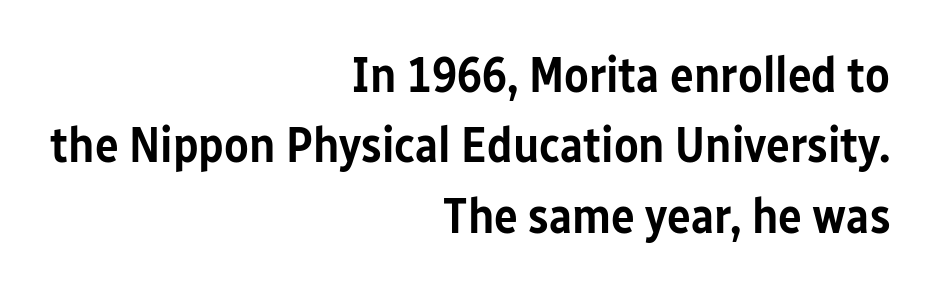
The image shows 50 px semibold, condensed sans-serif type, upright; set right-aligned, normal line spacing (1.41x), normal letter spacing, not underlined; low stroke contrast and a medium x-height.
